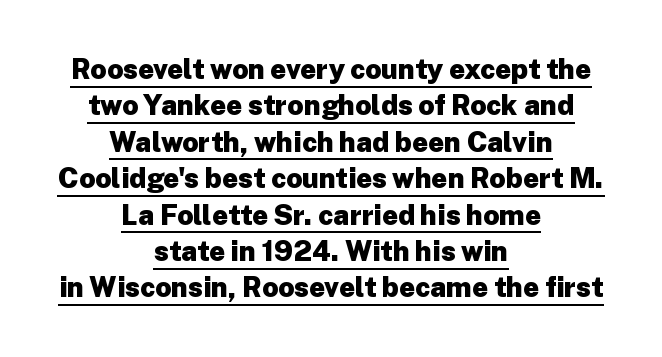
Q: Is the text bold? A: Yes.
Q: Is the text italic (slanted)? A: No, it is upright.
Q: Is the typeface a serif or a sans-serif typeface? A: Sans-serif.
Q: Is the text underlined? A: Yes.
Q: How is the paragraph aligned? A: Centered.
Q: Is the spacing between letters normal or unusually wide? A: Normal.
Q: Is the spacing between lines tight, normal or loose? A: Normal.
Q: Width (condensed, normal, or wide)? A: Normal.
Q: Stroke contrast? A: Low.
Q: x-height? A: Medium.
Q: Monospaced? A: No.
